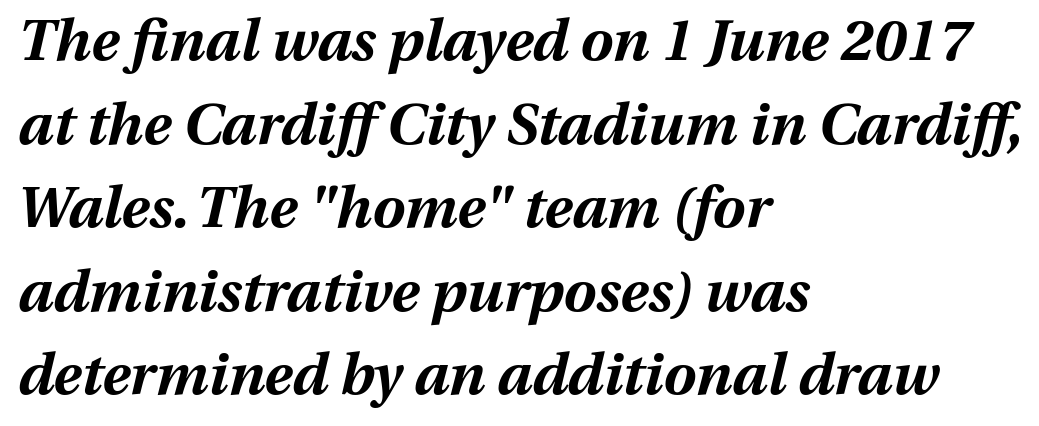
What stands out about the letter spacing? Nothing — it is the standard amount. These words are printed bold, with thick strokes throughout. Normally led — the rows are evenly, conventionally spaced. The letters advance in unequal steps, a hallmark of proportional type. Does the lettering tilt? It does — this is italic.
